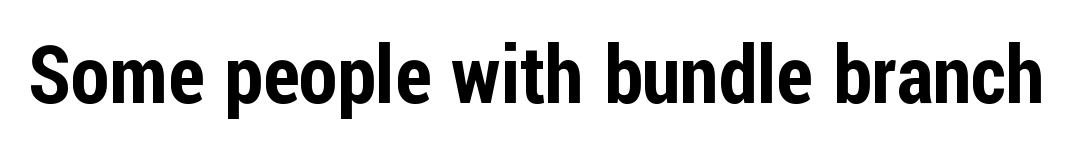
{"serif": "no", "italic": "no", "width": "condensed", "stroke_contrast": "low", "x_height": "medium", "monospaced": "no", "underline": "no", "letter_spacing": "normal", "letter_spacing_em": 0.0, "glyph_px": 79}
